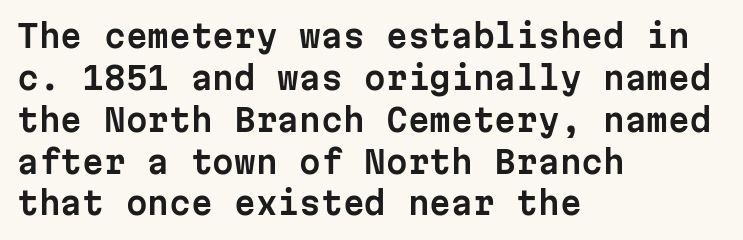
Q: Is the text italic (slanted)? A: No, it is upright.
Q: Is the typeface a serif or a sans-serif typeface? A: Sans-serif.
Q: Is the text underlined? A: No.
Q: How is the paragraph aligned? A: Left-aligned.
Q: Is the spacing between letters normal or unusually wide? A: Normal.
Q: Is the spacing between lines tight, normal or loose? A: Normal.
Q: Width (condensed, normal, or wide)? A: Normal.
Q: Stroke contrast? A: Low.
Q: x-height? A: Medium.
Q: Monospaced? A: Yes.
